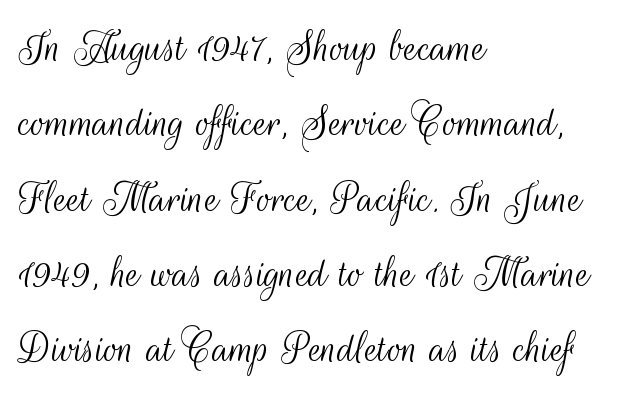
Q: Is the text bold? A: No.
Q: Is the text italic (slanted)? A: Yes.
Q: Is the typeface a serif or a sans-serif typeface? A: Sans-serif.
Q: Is the text underlined? A: No.
Q: How is the paragraph aligned? A: Left-aligned.
Q: Is the spacing between letters normal or unusually wide? A: Normal.
Q: Is the spacing between lines tight, normal or loose? A: Normal.
Q: Width (condensed, normal, or wide)? A: Condensed.
Q: Stroke contrast? A: Medium.
Q: x-height? A: Small.
Q: Monospaced? A: No.
